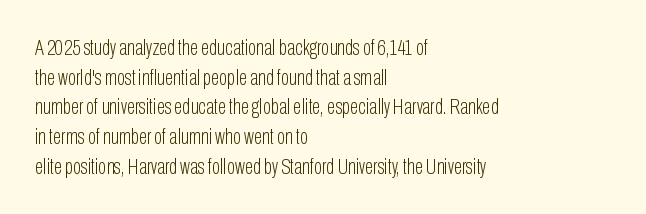
Unmarked baselines from the first word to the last. The designer left line spacing at the default. The rendering anchors every line to the left-hand side. The gaps between neighbouring characters are ordinary and unremarkable. The type sits square on the baseline with zero lean.
